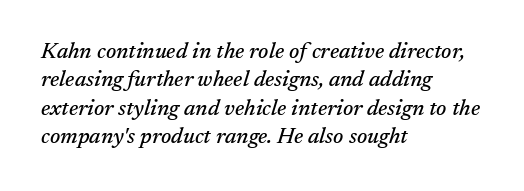
Here the glyphs are tracked normally, forming tight word shapes. The setting favours the left margin, as ordinary paragraphs usually do. Line spacing here is normal. Does the lettering tilt? It does — this is italic. Words float on clear page, feet unadorned.
